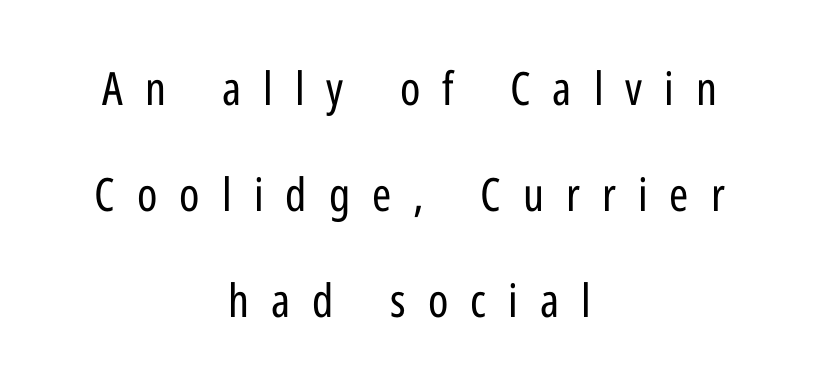
Q: Is the text bold? A: No.
Q: Is the text italic (slanted)? A: No, it is upright.
Q: Is the typeface a serif or a sans-serif typeface? A: Sans-serif.
Q: Is the text underlined? A: No.
Q: How is the paragraph aligned? A: Centered.
Q: Is the spacing between letters normal or unusually wide? A: Unusually wide.
Q: Is the spacing between lines tight, normal or loose? A: Loose.
Q: Width (condensed, normal, or wide)? A: Condensed.
Q: Stroke contrast? A: Low.
Q: x-height? A: Medium.
Q: Monospaced? A: No.
